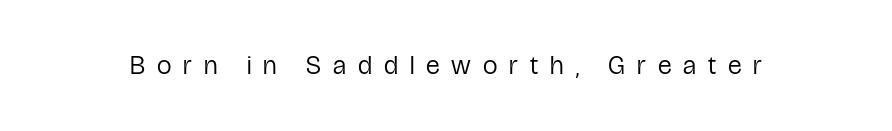
The image shows 26 px text type, upright; set unusually wide letter spacing (+0.46 em), not underlined.
